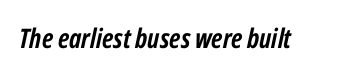
The image shows 27 px bold type, italic (leaning right); set normal letter spacing, not underlined.
